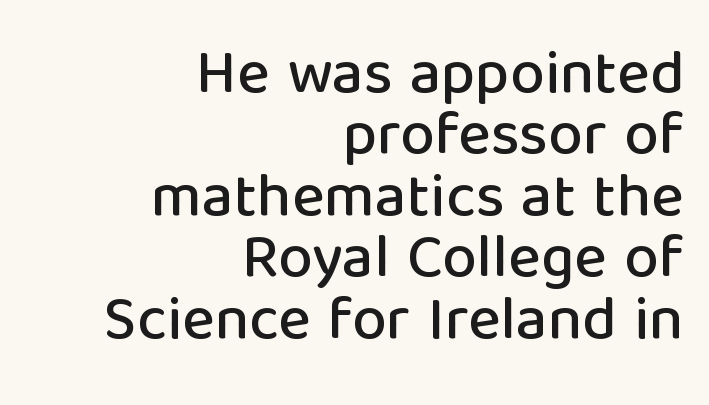
{"serif": "no", "italic": "no", "width": "normal", "stroke_contrast": "low", "x_height": "medium", "monospaced": "no", "underline": "no", "align": "right", "line_spacing": "tight", "line_spacing_ratio": 0.99, "letter_spacing": "normal", "letter_spacing_em": 0.0, "glyph_px": 62}
